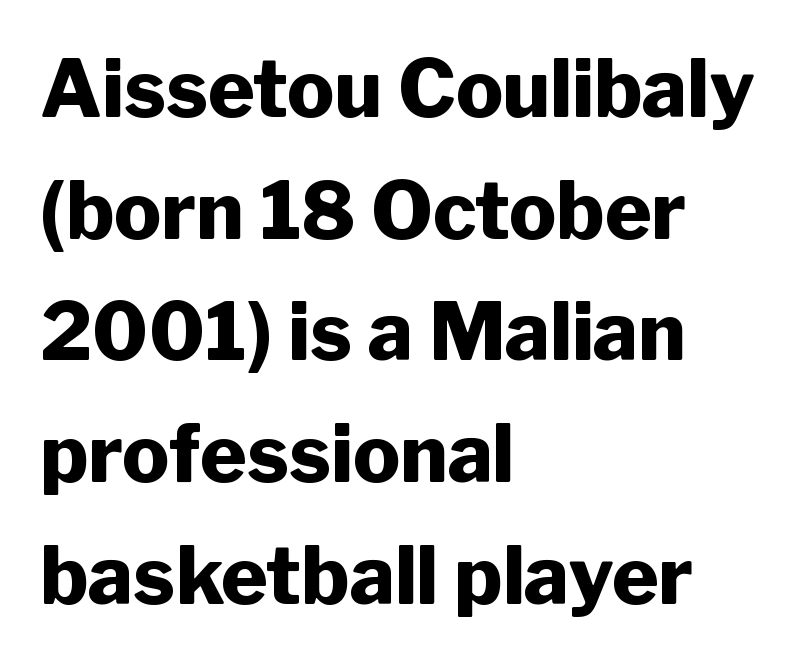
Q: Is the text bold? A: Yes.
Q: Is the text italic (slanted)? A: No, it is upright.
Q: Is the typeface a serif or a sans-serif typeface? A: Sans-serif.
Q: Is the text underlined? A: No.
Q: How is the paragraph aligned? A: Left-aligned.
Q: Is the spacing between letters normal or unusually wide? A: Normal.
Q: Is the spacing between lines tight, normal or loose? A: Normal.
Q: Width (condensed, normal, or wide)? A: Normal.
Q: Stroke contrast? A: Low.
Q: x-height? A: Medium.
Q: Monospaced? A: No.
